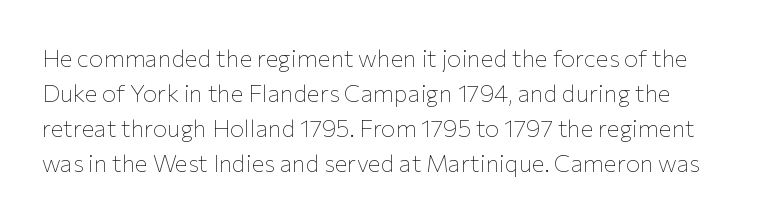
Italic? Not at all — the glyphs are vertical. The letters sit at their default tracking, neither squeezed nor spread. Vertically, the passage feels balanced, rows spaced as you'd expect. Quick note: underline off.
